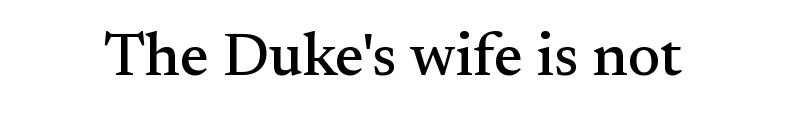
Q: Is the text italic (slanted)? A: No, it is upright.
Q: Is the typeface a serif or a sans-serif typeface? A: Serif.
Q: Is the text underlined? A: No.
Q: Is the spacing between letters normal or unusually wide? A: Normal.
Q: Width (condensed, normal, or wide)? A: Normal.
Q: Stroke contrast? A: Medium.
Q: x-height? A: Small.
Q: Monospaced? A: No.
